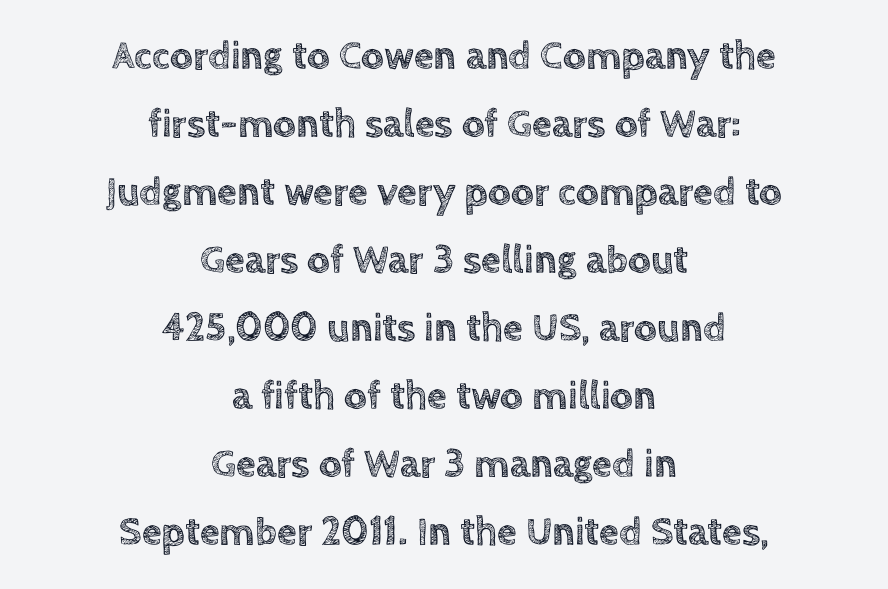
The image shows 40 px text type, upright; set centered, normal line spacing (1.7x), normal letter spacing, not underlined; a large x-height.
